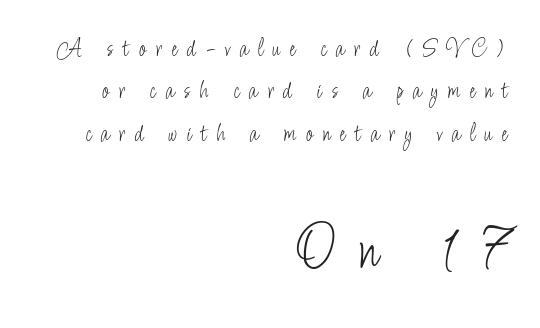
The image shows 65 px light, condensed sans-serif type; set right-aligned, normal line spacing (1.63x), unusually wide letter spacing (+0.36 em), not underlined; the second (bottom) block is 2.5x larger; low stroke contrast and a small x-height.
